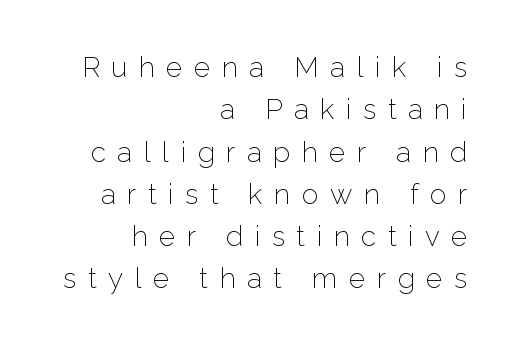
Q: Is the text bold? A: No.
Q: Is the text italic (slanted)? A: No, it is upright.
Q: Is the typeface a serif or a sans-serif typeface? A: Sans-serif.
Q: Is the text underlined? A: No.
Q: How is the paragraph aligned? A: Right-aligned.
Q: Is the spacing between letters normal or unusually wide? A: Unusually wide.
Q: Is the spacing between lines tight, normal or loose? A: Normal.
Q: Width (condensed, normal, or wide)? A: Normal.
Q: Stroke contrast? A: Low.
Q: x-height? A: Medium.
Q: Monospaced? A: No.
